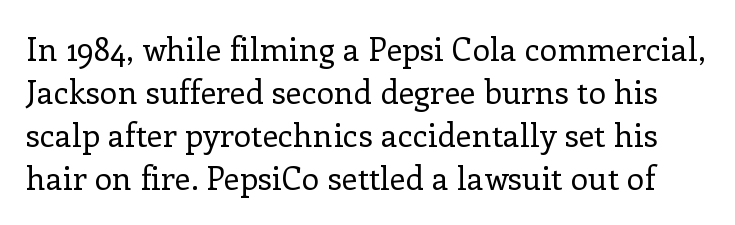
Vertical stems look standard width or narrower in stroke. Ascenders rise straight up at ninety degrees. Vertical spacing — default. Spacing between characters is what you'd get straight out of the box.
